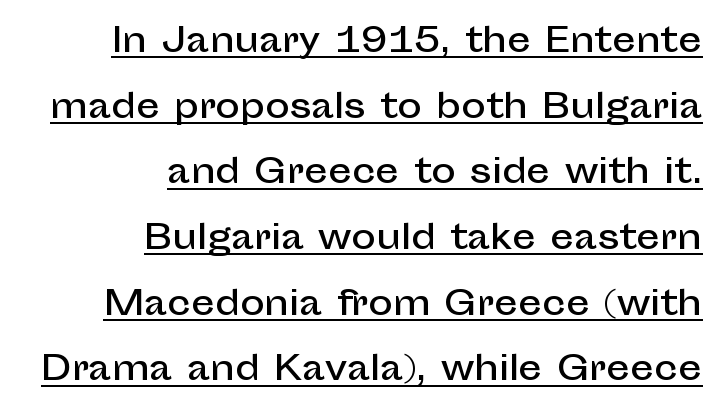
Q: Is the text italic (slanted)? A: No, it is upright.
Q: Is the typeface a serif or a sans-serif typeface? A: Sans-serif.
Q: Is the text underlined? A: Yes.
Q: How is the paragraph aligned? A: Right-aligned.
Q: Is the spacing between letters normal or unusually wide? A: Normal.
Q: Is the spacing between lines tight, normal or loose? A: Loose.
Q: Width (condensed, normal, or wide)? A: Normal.
Q: Stroke contrast? A: Low.
Q: x-height? A: Medium.
Q: Monospaced? A: No.
